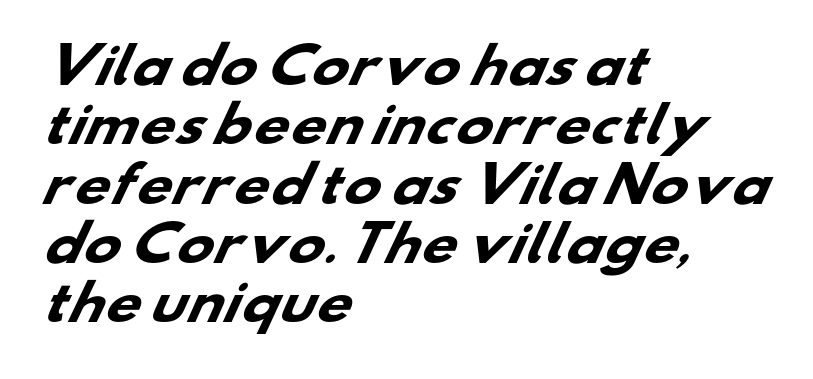
Regarding serifs, this sample does without them. The sample has been set heavy, in full bold. Glyph-to-glyph distance matches everyday printed text. Short and long lines alike share a common starting point at left.
